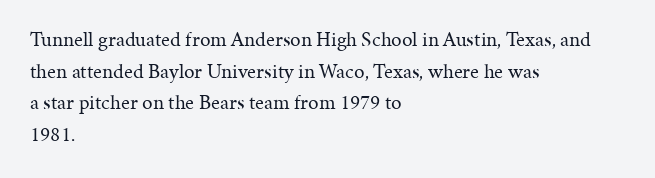
Q: Is the text bold? A: No.
Q: Is the text italic (slanted)? A: No, it is upright.
Q: Is the text underlined? A: No.
Q: How is the paragraph aligned? A: Left-aligned.
Q: Is the spacing between letters normal or unusually wide? A: Normal.
Q: Is the spacing between lines tight, normal or loose? A: Normal.
